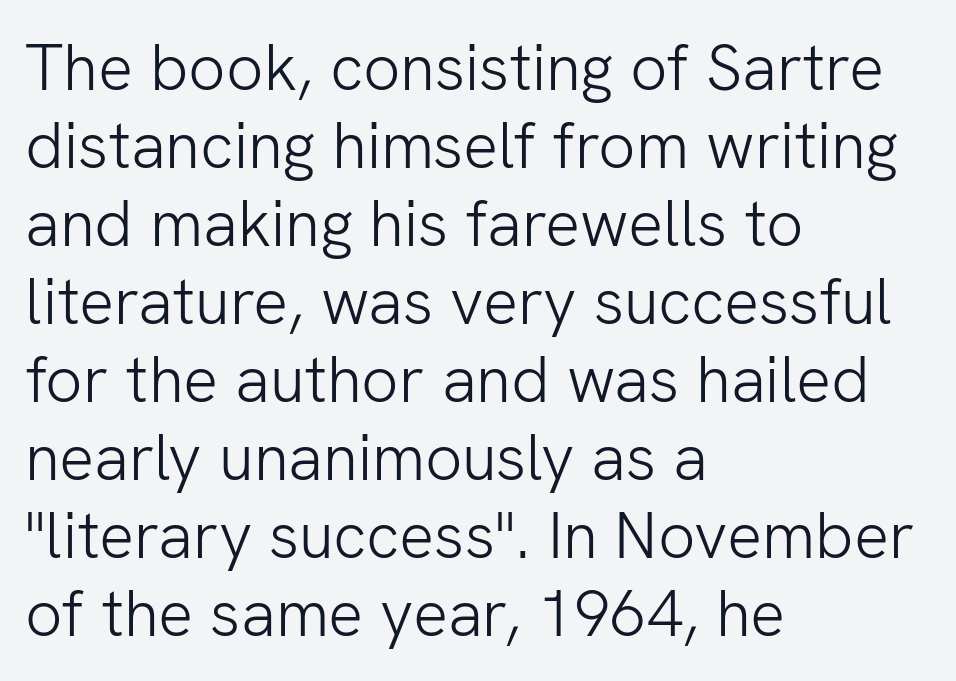
A light-to-regular cut is what we see here. Think of a printed novel: that variable character pitch is what you see here. Lines of text with bare space underneath. In CSS terms this would be text-align: left. Standard letterfit; no display-style spreading of the glyphs.
